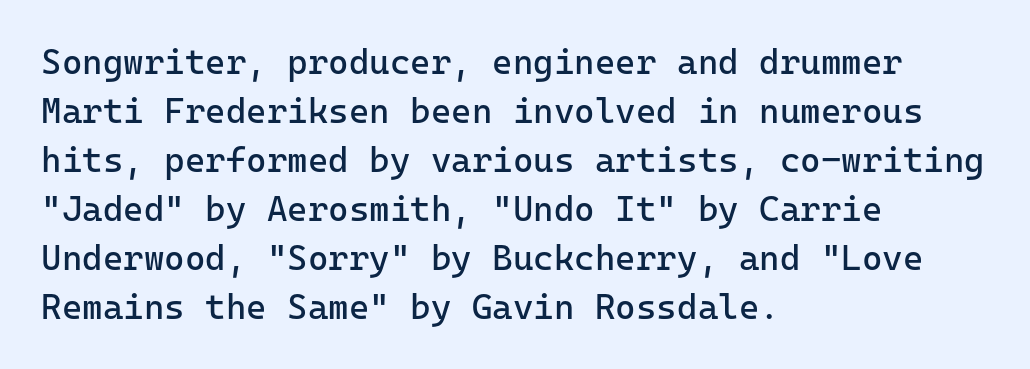
{"serif": "no", "italic": "no", "bold": "no", "weight": "regular", "width": "normal", "stroke_contrast": "low", "x_height": "medium", "monospaced": "yes", "underline": "no", "align": "left", "line_spacing": "normal", "line_spacing_ratio": 1.4, "letter_spacing": "normal", "letter_spacing_em": 0.0, "glyph_px": 35}
